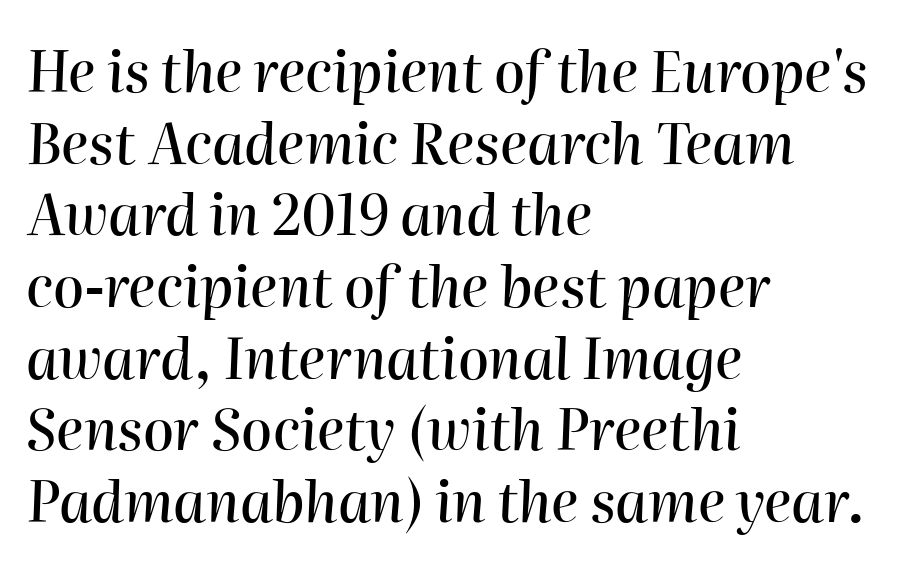
{"italic": "yes", "lean": "right", "slant_degrees": 2, "width": "normal", "stroke_contrast": "high", "x_height": "medium", "monospaced": "no", "underline": "no", "align": "left", "line_spacing": "normal", "line_spacing_ratio": 1.28, "letter_spacing": "normal", "letter_spacing_em": 0.0, "glyph_px": 56}
